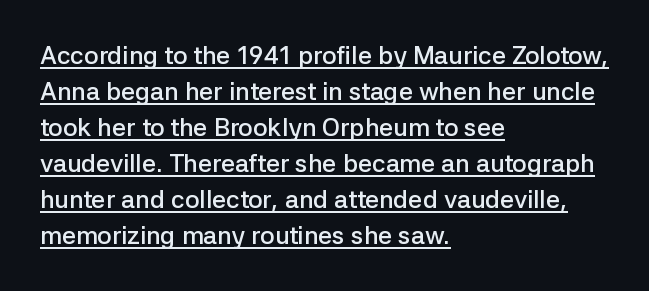
The rendering uses a semibold face; strokes are thickened but not to full bold. Caption: lettering with a line underneath. Visually the block forms a straight wall on the left and a jagged coastline on the right. Baseline-to-baseline distance is the conventional proportion of letter height. Default kerning and tracking; the words read as compact shapes.
